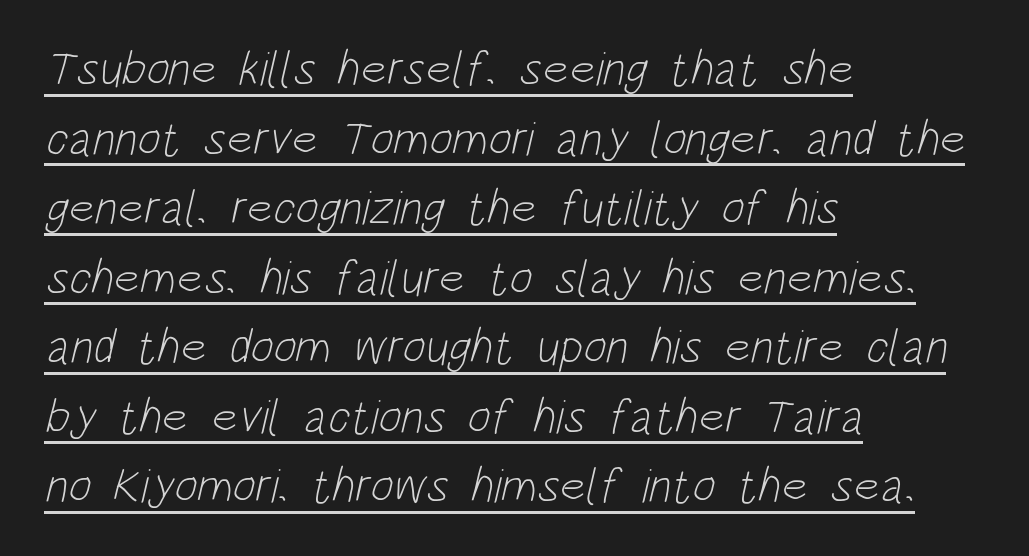
Q: Is the text bold? A: No.
Q: Is the typeface a serif or a sans-serif typeface? A: Sans-serif.
Q: Is the text underlined? A: Yes.
Q: How is the paragraph aligned? A: Left-aligned.
Q: Is the spacing between letters normal or unusually wide? A: Normal.
Q: Is the spacing between lines tight, normal or loose? A: Normal.
Q: Width (condensed, normal, or wide)? A: Condensed.
Q: Stroke contrast? A: Low.
Q: x-height? A: Large.
Q: Monospaced? A: No.
